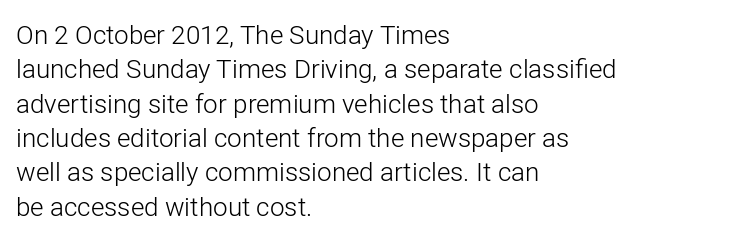
Leftover space on each line is placed entirely after the last word. Notice how the stems are strictly vertical — no italics here. The rendering uses a moderate line-height, typical for paragraphs. Underlining? Definitely not there. A light-to-regular cut is what we see here.
